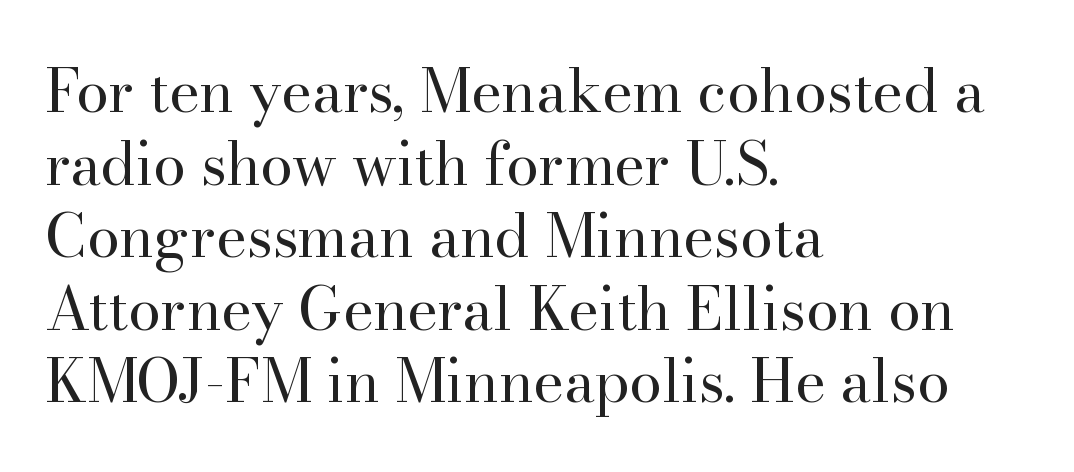
Each letter keeps its own natural width here, so spacing adapts to shape. Students, note that the glyphs here touch the page at normal intervals. Every stem runs plumb, perpendicular to the baseline. Does the copy run flush right? No — it runs flush left. The characters display serif detailing at their extremities. Is the stroke heavy? The answer is a plain regular-or-lighter.
